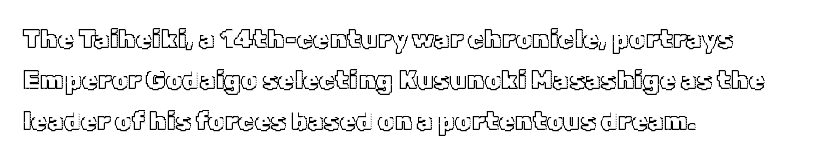
{"italic": "no", "underline": "no", "align": "left", "line_spacing": "normal", "line_spacing_ratio": 1.57, "letter_spacing": "normal", "letter_spacing_em": 0.0, "glyph_px": 26}
